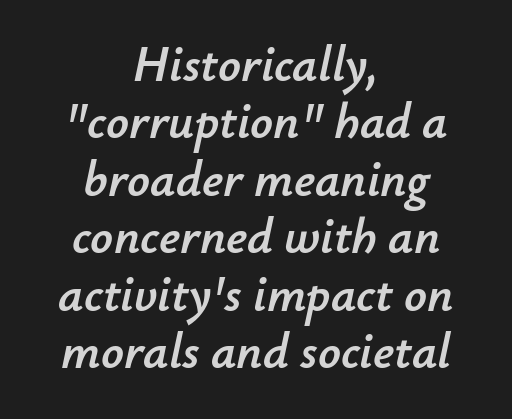
Q: Is the text italic (slanted)? A: Yes, it leans right by about 12 degrees.
Q: Is the text underlined? A: No.
Q: How is the paragraph aligned? A: Centered.
Q: Is the spacing between letters normal or unusually wide? A: Normal.
Q: Is the spacing between lines tight, normal or loose? A: Tight.
Q: Width (condensed, normal, or wide)? A: Normal.
Q: Stroke contrast? A: Low.
Q: x-height? A: Small.
Q: Monospaced? A: No.
